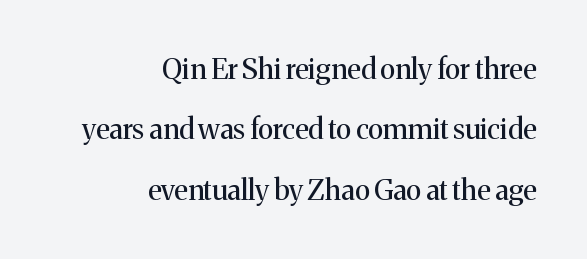
The image shows 28 px regular-weight serif type, upright; set right-aligned, loose line spacing (2.16x), normal letter spacing, not underlined; medium stroke contrast and a medium x-height.
